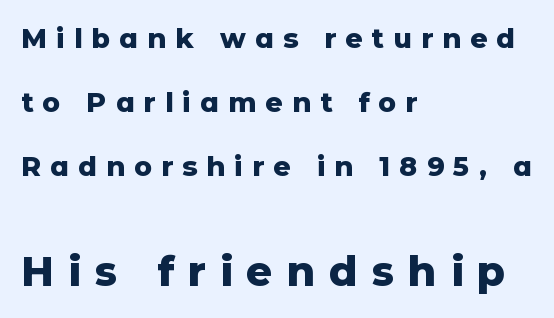
Q: Is the text bold? A: Yes.
Q: Is the text italic (slanted)? A: No, it is upright.
Q: Is the typeface a serif or a sans-serif typeface? A: Sans-serif.
Q: Is the text underlined? A: No.
Q: How is the paragraph aligned? A: Left-aligned.
Q: Is the spacing between letters normal or unusually wide? A: Unusually wide.
Q: Is the spacing between lines tight, normal or loose? A: Loose.
Q: Which block of text is set in a larger size, the first (top) or the second (bottom)? A: The second (bottom) one.
Q: Width (condensed, normal, or wide)? A: Normal.
Q: Stroke contrast? A: Low.
Q: x-height? A: Medium.
Q: Monospaced? A: No.
